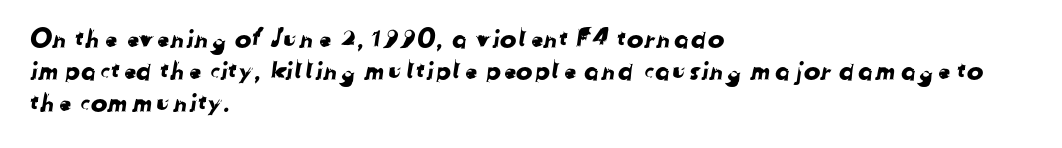
The image shows 25 px text type; set left-aligned, normal line spacing (1.28x), normal letter spacing, not underlined.
